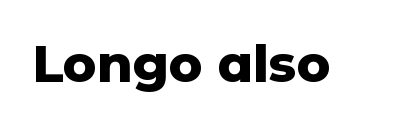
Q: Is the text bold? A: Yes.
Q: Is the text italic (slanted)? A: No, it is upright.
Q: Is the typeface a serif or a sans-serif typeface? A: Sans-serif.
Q: Is the text underlined? A: No.
Q: Is the spacing between letters normal or unusually wide? A: Normal.
Q: Width (condensed, normal, or wide)? A: Normal.
Q: Stroke contrast? A: Low.
Q: x-height? A: Medium.
Q: Monospaced? A: No.
